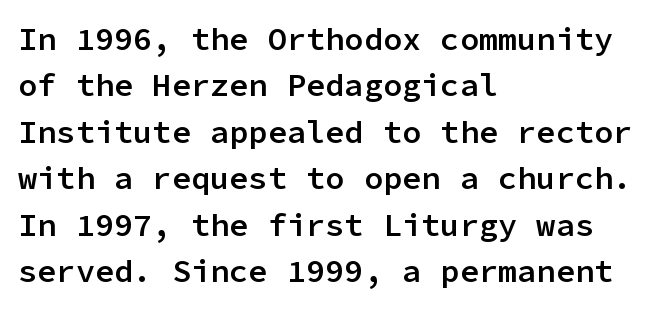
A typesetter would call this monospace, since all characters share one set width. Alignment: flush left. This sample uses plain, unmodified letter spacing. The typography opts for an upright posture over an oblique one. The characters look somewhat weighty, a semibold short of true bold.
